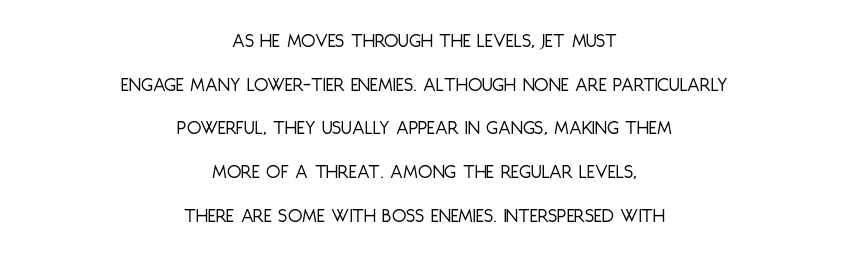
Each stroke keeps to a modest, everyday thickness or less. The type is set solid horizontally, with unmodified tracking. Whoever set this chose breathing room over compactness in the vertical rhythm. Unlike italic type, these characters show no tilt at all.
